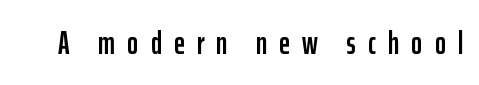
A clean baseline with only descenders dipping below it. Spacing verdict: proportional, widths tailored to each character. Is this a sans? Yes — the strokes have no serifs. Do the letters lean? They stand straight. Here the glyphs are tracked loosely, breaking word shapes into spaced letters.
